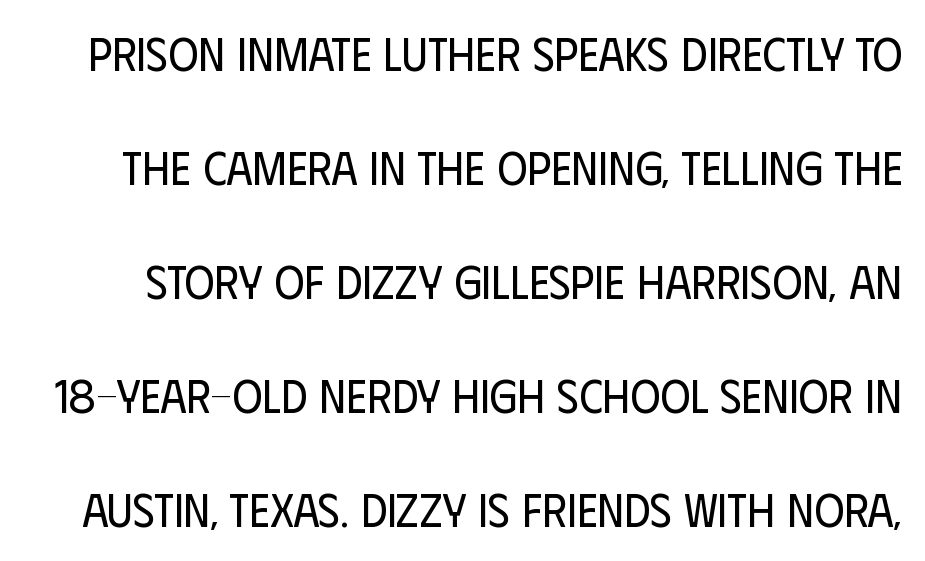
{"serif": "no", "italic": "no", "bold": "no", "weight": "regular", "width": "condensed", "stroke_contrast": "low", "x_height": "large", "monospaced": "no", "underline": "no", "line_spacing": "loose", "line_spacing_ratio": 2.48, "letter_spacing": "normal", "letter_spacing_em": 0.0, "glyph_px": 46}
